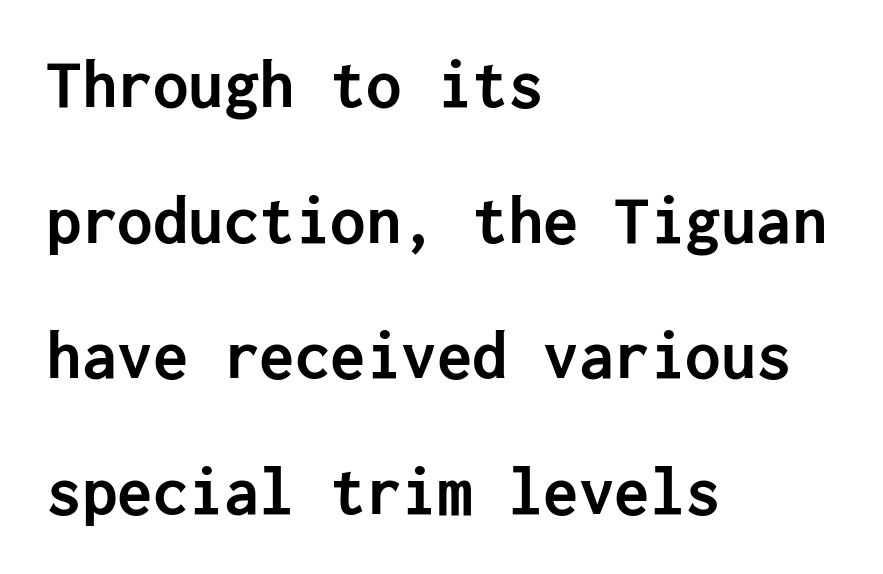
The image shows 71 px semibold sans-serif type, upright; set left-aligned, loose line spacing (1.91x), normal letter spacing, not underlined; low stroke contrast and a medium x-height.
